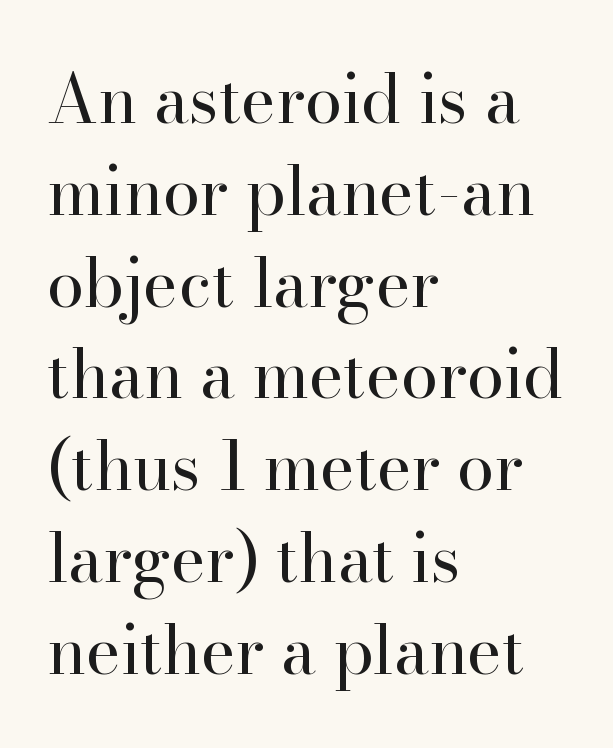
Q: Is the text bold? A: No.
Q: Is the text italic (slanted)? A: No, it is upright.
Q: Is the typeface a serif or a sans-serif typeface? A: Serif.
Q: Is the text underlined? A: No.
Q: How is the paragraph aligned? A: Left-aligned.
Q: Is the spacing between letters normal or unusually wide? A: Normal.
Q: Is the spacing between lines tight, normal or loose? A: Normal.
Q: Width (condensed, normal, or wide)? A: Normal.
Q: Stroke contrast? A: High.
Q: x-height? A: Small.
Q: Monospaced? A: No.
